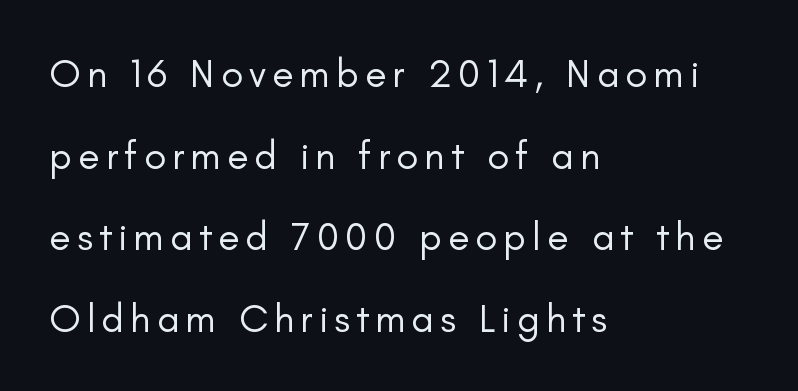
Students, observe: this is what heavily led, spacious text looks like. The baseline area is clear. Is the stroke heavy? The answer is a plain regular-or-lighter. Short and long lines alike share a common starting point at left.
